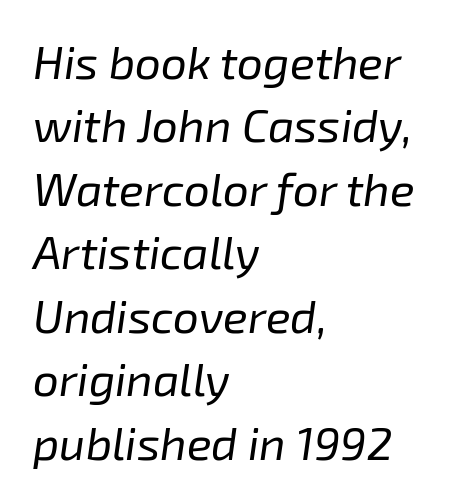
{"italic": "yes", "lean": "right", "slant_degrees": 8, "bold": "no", "weight": "regular", "width": "normal", "stroke_contrast": "low", "x_height": "medium", "monospaced": "no", "underline": "no", "align": "left", "line_spacing": "normal", "line_spacing_ratio": 1.38, "letter_spacing": "normal", "letter_spacing_em": 0.0, "glyph_px": 46}
